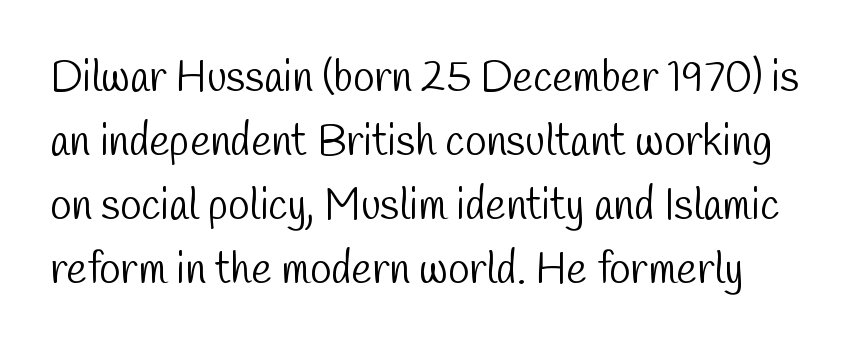
Q: Is the text bold? A: No.
Q: Is the typeface a serif or a sans-serif typeface? A: Sans-serif.
Q: Is the text underlined? A: No.
Q: Is the spacing between letters normal or unusually wide? A: Normal.
Q: Is the spacing between lines tight, normal or loose? A: Normal.
Q: Width (condensed, normal, or wide)? A: Condensed.
Q: Stroke contrast? A: Low.
Q: x-height? A: Medium.
Q: Monospaced? A: No.
